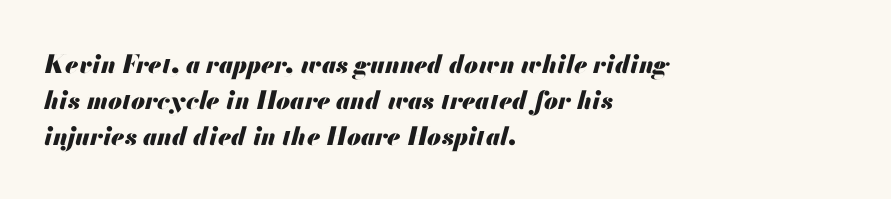
Q: Is the text bold? A: Yes.
Q: Is the text italic (slanted)? A: Yes, it leans right by about 13 degrees.
Q: Is the text underlined? A: No.
Q: How is the paragraph aligned? A: Left-aligned.
Q: Is the spacing between letters normal or unusually wide? A: Normal.
Q: Is the spacing between lines tight, normal or loose? A: Normal.
